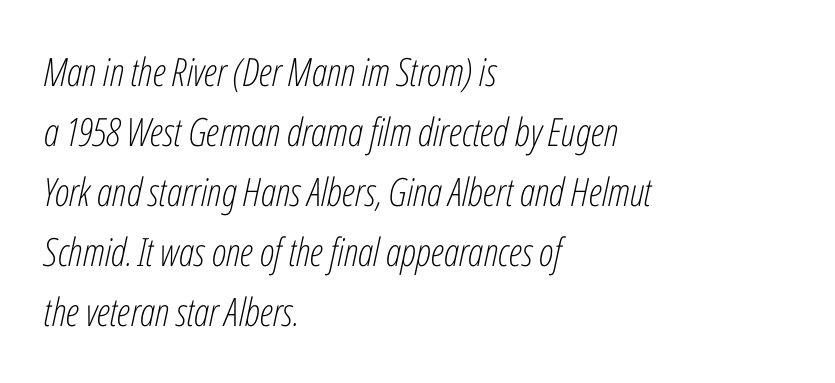
If you measured baseline to baseline, you'd find a middling distance. This sample uses an oblique cut, with every glyph tilted off the vertical. This sample is left-justified, so line endings fall wherever the words run out. The weight tops out at a normal text grade. Think of a printed novel: that variable character pitch is what you see here. The specimen omits any rule beneath the text block's lines.
